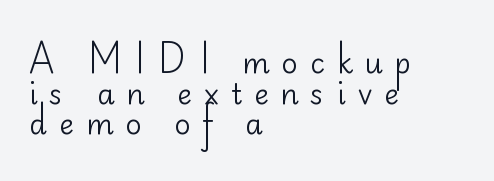
Check under the words: just untouched page. The typeface has the unassuming heft of standard copy or less. Spacing verdict: proportional, widths tailored to each character. Leading is clearly below the norm, producing a dense column. The passage shown is typeset with a sans-serif family.
